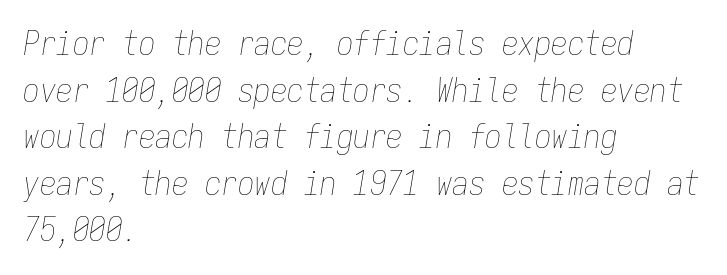
The image shows 33 px thin, condensed type, italic (leaning right), monospaced; set left-aligned, normal line spacing (1.41x), normal letter spacing, not underlined; low stroke contrast and a medium x-height.
